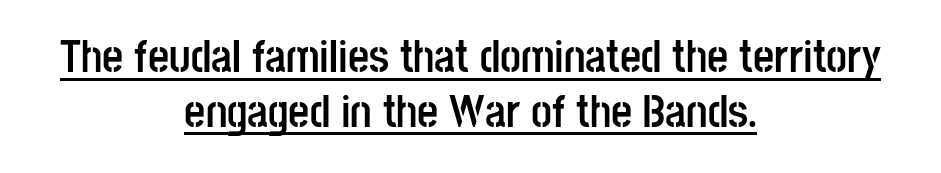
{"serif": "no", "italic": "no", "bold": "yes", "weight": "semibold", "width": "condensed", "stroke_contrast": "low", "x_height": "large", "monospaced": "no", "underline": "yes", "align": "center", "line_spacing_ratio": 1.19, "letter_spacing": "normal", "letter_spacing_em": 0.0, "glyph_px": 46}
